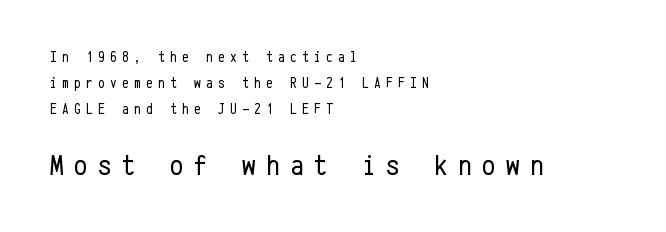
The image shows 30 px regular-weight, condensed sans-serif type, upright, monospaced; set left-aligned, line spacing 1.72x, unusually wide letter spacing (+0.35 em), not underlined; the second (bottom) block is 2.0x larger; low stroke contrast and a medium x-height.
